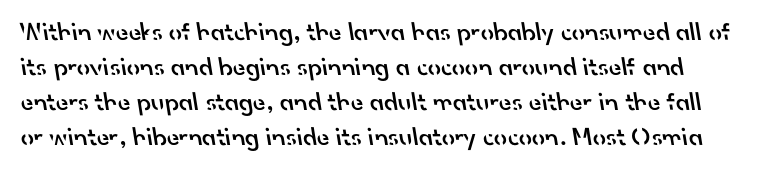
The designer left line spacing at the default. Stems and bowls a touch heavier than normal — semibold. Type without underlining. Each word holds together tightly as a unit, with standard inter-letter gaps.
